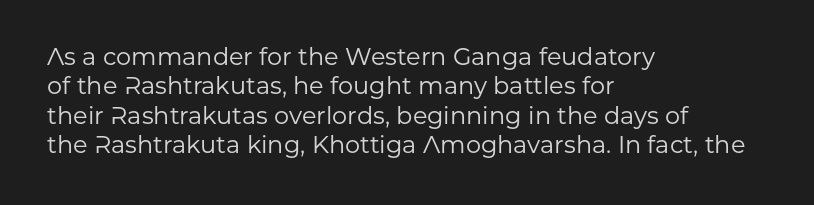
The image shows 24 px text type, upright; set left-aligned, line spacing 1.22x, normal letter spacing, not underlined.
